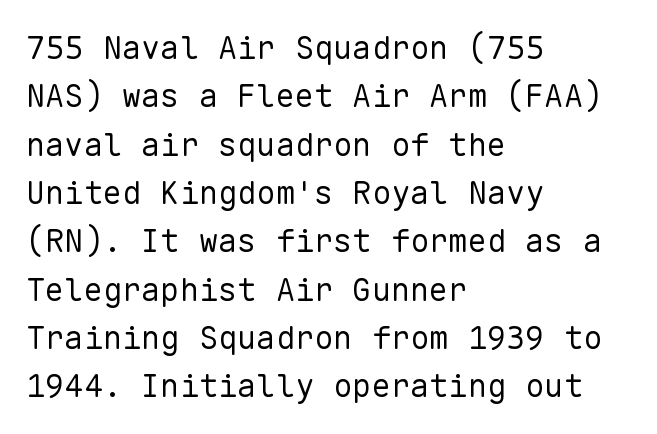
{"serif": "no", "italic": "no", "bold": "no", "weight": "regular", "width": "normal", "stroke_contrast": "low", "x_height": "medium", "monospaced": "yes", "underline": "no", "align": "left", "line_spacing": "normal", "line_spacing_ratio": 1.51, "letter_spacing": "normal", "letter_spacing_em": 0.0, "glyph_px": 32}
